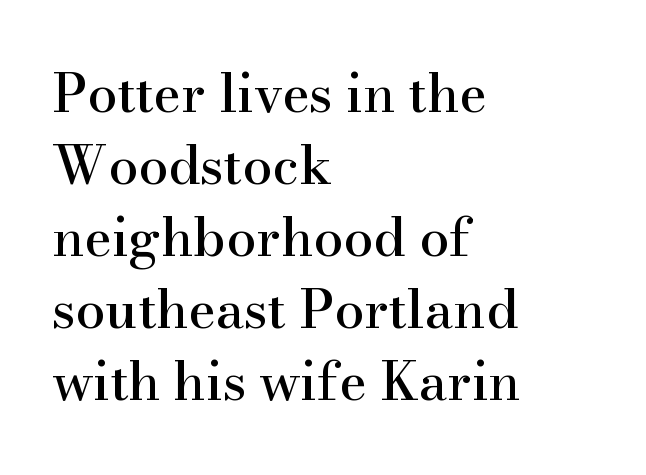
Line starts are locked; line ends wander. Letters rest on an invisible, unmarked baseline. Proportional: the letters do not fall into vertical columns. The block of text has a typical density, with ordinary space between rows. The specimen reads as upright at a glance. The designer went with a serif here, giving each stem small feet.
